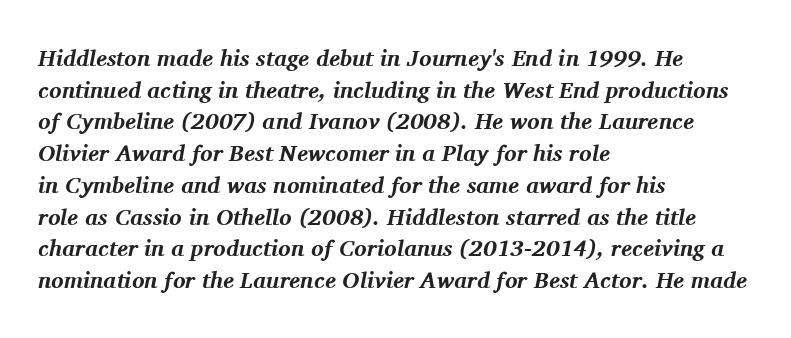
Strokes here are thick enough to call this a true bold. Rule under the text: the space is simply empty. Students, note that the glyphs here touch the page at normal intervals. Short and long lines alike share a common starting point at left.
